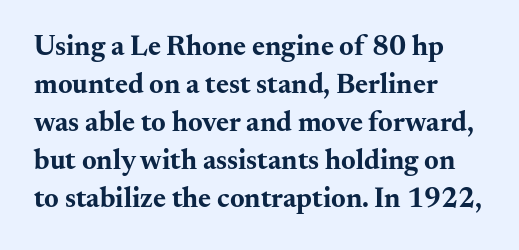
Q: Is the text bold? A: Yes.
Q: Is the text italic (slanted)? A: No, it is upright.
Q: Is the typeface a serif or a sans-serif typeface? A: Serif.
Q: Is the text underlined? A: No.
Q: How is the paragraph aligned? A: Left-aligned.
Q: Is the spacing between letters normal or unusually wide? A: Normal.
Q: Is the spacing between lines tight, normal or loose? A: Normal.
Q: Width (condensed, normal, or wide)? A: Wide.
Q: Stroke contrast? A: Medium.
Q: x-height? A: Small.
Q: Monospaced? A: No.
